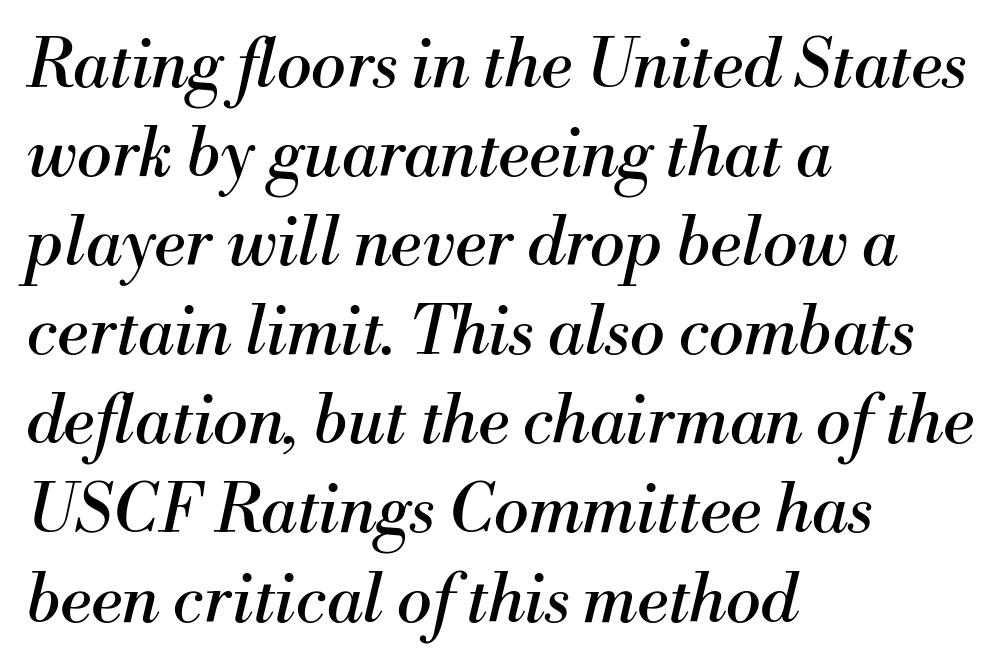
Q: Is the text bold? A: No.
Q: Is the text italic (slanted)? A: Yes, it leans right by about 13 degrees.
Q: Is the typeface a serif or a sans-serif typeface? A: Serif.
Q: Is the text underlined? A: No.
Q: How is the paragraph aligned? A: Left-aligned.
Q: Is the spacing between letters normal or unusually wide? A: Normal.
Q: Is the spacing between lines tight, normal or loose? A: Normal.
Q: Width (condensed, normal, or wide)? A: Normal.
Q: Stroke contrast? A: Medium.
Q: x-height? A: Small.
Q: Monospaced? A: No.
